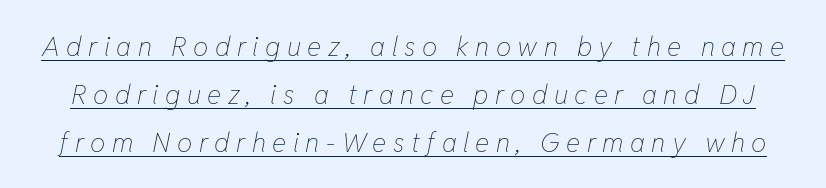
The image shows 27 px text type, italic (leaning right); set line spacing 1.77x, unusually wide letter spacing (+0.24 em), underlined.
